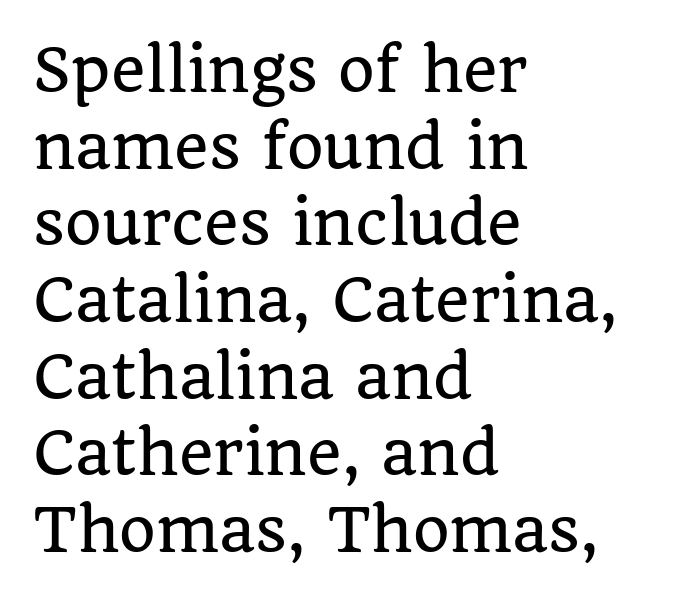
The image shows 59 px serif type, upright; set left-aligned, normal line spacing (1.3x), normal letter spacing, not underlined; low stroke contrast and a large x-height.
